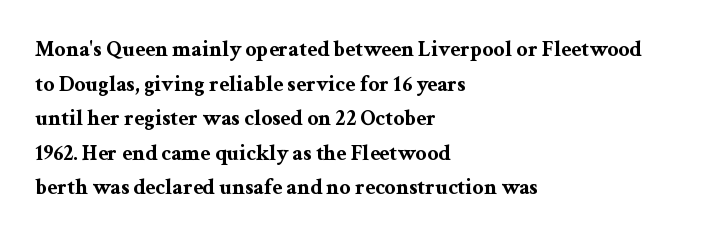
This sample uses an upright cut, with every glyph sitting square on the baseline. Whoever set this chose a conventional vertical rhythm. Students, note that the glyphs here touch the page at normal intervals. Strokes here are thick enough to call this a true bold.
